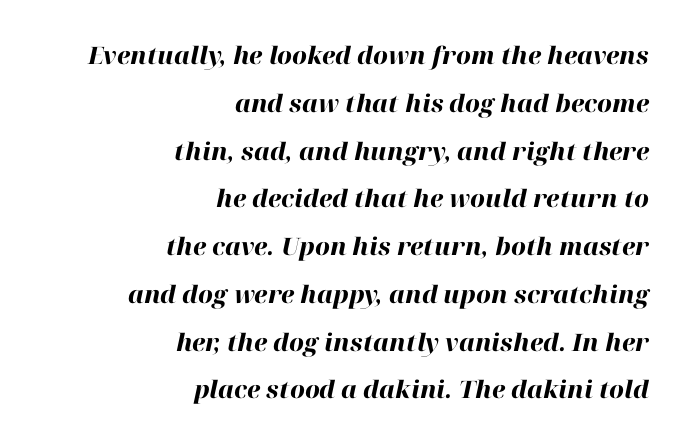
Q: Is the text bold? A: Yes.
Q: Is the text italic (slanted)? A: Yes, it leans right by about 12 degrees.
Q: Is the text underlined? A: No.
Q: How is the paragraph aligned? A: Right-aligned.
Q: Is the spacing between letters normal or unusually wide? A: Normal.
Q: Is the spacing between lines tight, normal or loose? A: Loose.
